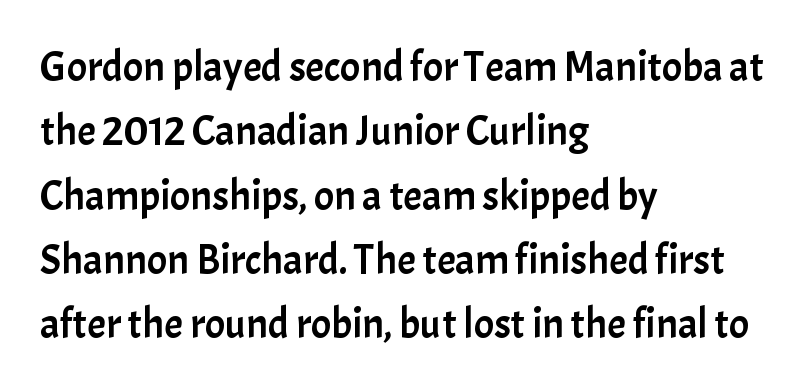
The image shows 42 px sans-serif type, upright; set left-aligned, normal line spacing (1.53x), normal letter spacing, not underlined; low stroke contrast and a medium x-height.
